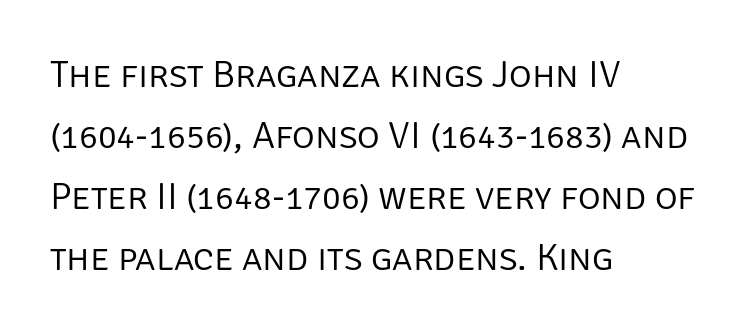
The image shows 39 px light sans-serif type, upright; set left-aligned, normal line spacing (1.56x), normal letter spacing, not underlined; low stroke contrast and a large x-height.
